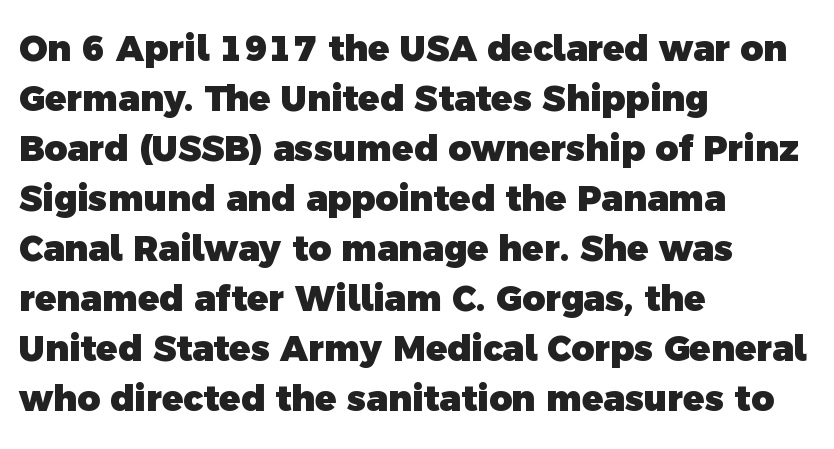
In terms of letterspacing, this is plain default setting. Here the designer chose a conventional face with non-uniform glyph widths. Clear beneath every line of the passage. Thick stems and heavy bowls — unmistakably bold. The characters display no serif detailing; their extremities are plain.
